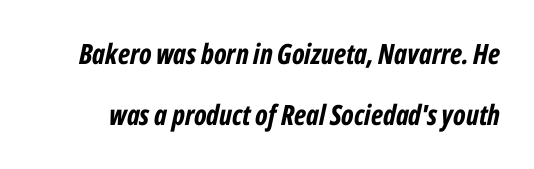
Q: Is the text bold? A: Yes.
Q: Is the text italic (slanted)? A: Yes, it leans right by about 12 degrees.
Q: Is the text underlined? A: No.
Q: Is the spacing between letters normal or unusually wide? A: Normal.
Q: Is the spacing between lines tight, normal or loose? A: Loose.
Q: Width (condensed, normal, or wide)? A: Condensed.
Q: Stroke contrast? A: Low.
Q: x-height? A: Medium.
Q: Monospaced? A: No.
